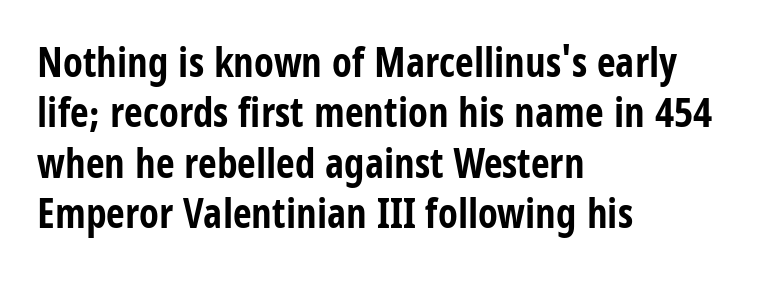
This sample uses a sans-serif face. Strong, thick strokes mark this as bold type. Underlining? Definitely not there. Style check: upright. The type is set solid horizontally, with unmodified tracking.
